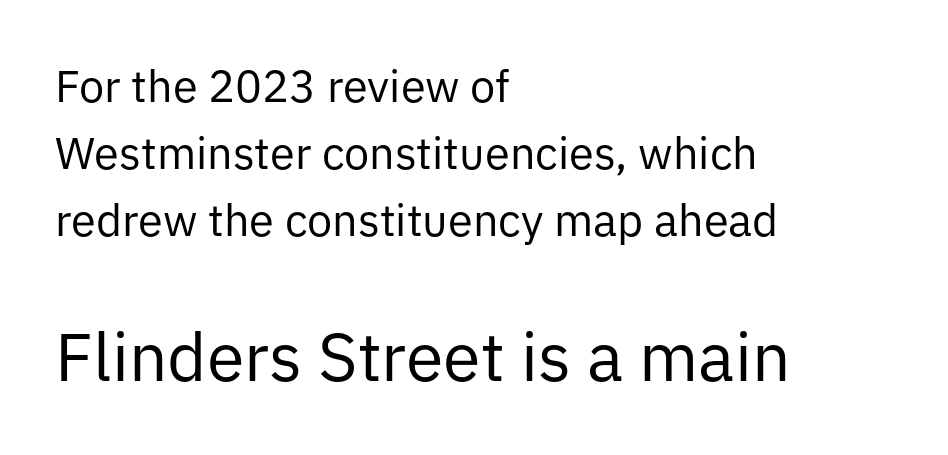
{"serif": "no", "italic": "no", "bold": "no", "weight": "regular", "width": "normal", "stroke_contrast": "low", "x_height": "medium", "monospaced": "no", "underline": "no", "align": "left", "line_spacing": "normal", "line_spacing_ratio": 1.49, "letter_spacing": "normal", "letter_spacing_em": 0.0, "larger_block": "second", "size_ratio": 1.51, "glyph_px": 68}
